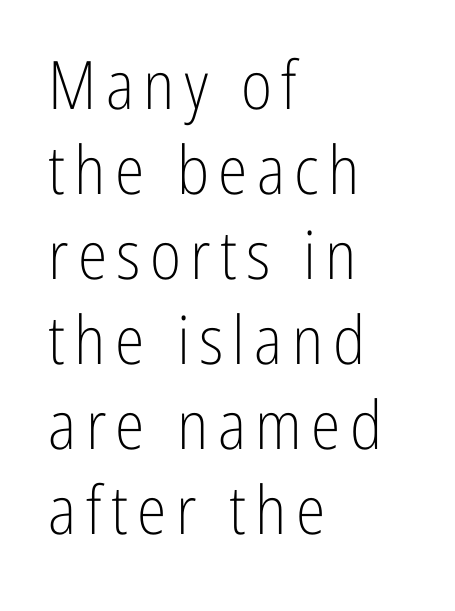
The image shows 67 px light, condensed sans-serif type, upright; set left-aligned, normal line spacing (1.27x), not underlined; low stroke contrast and a medium x-height.
